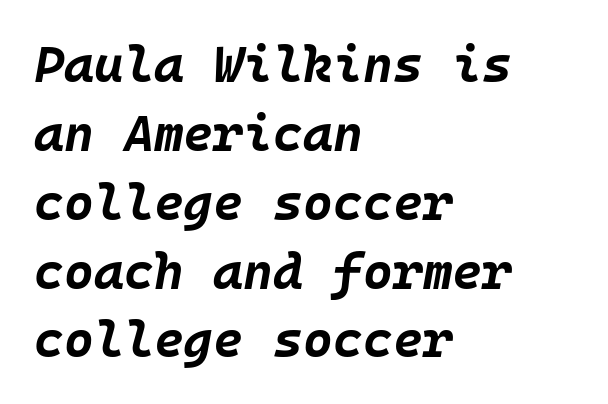
The image shows 51 px bold type, italic (leaning right); set left-aligned, normal line spacing (1.35x), normal letter spacing, not underlined; low stroke contrast and a large x-height.
